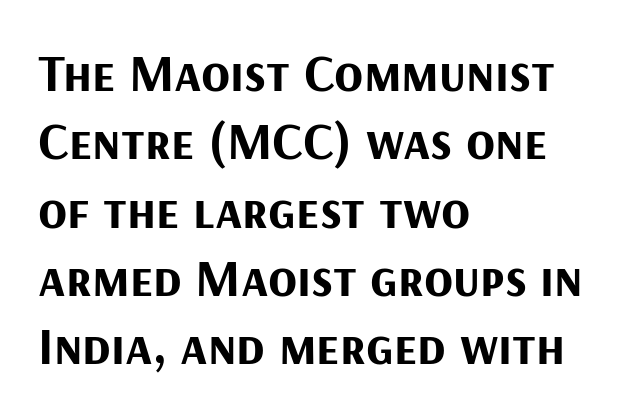
Is the letter spacing exaggerated? No — it looks like the ordinary default. Italic? Not at all — the glyphs are vertical. Look at the stroke-to-counter ratio: heavy, a bold. A clean baseline with only descenders dipping below it.
